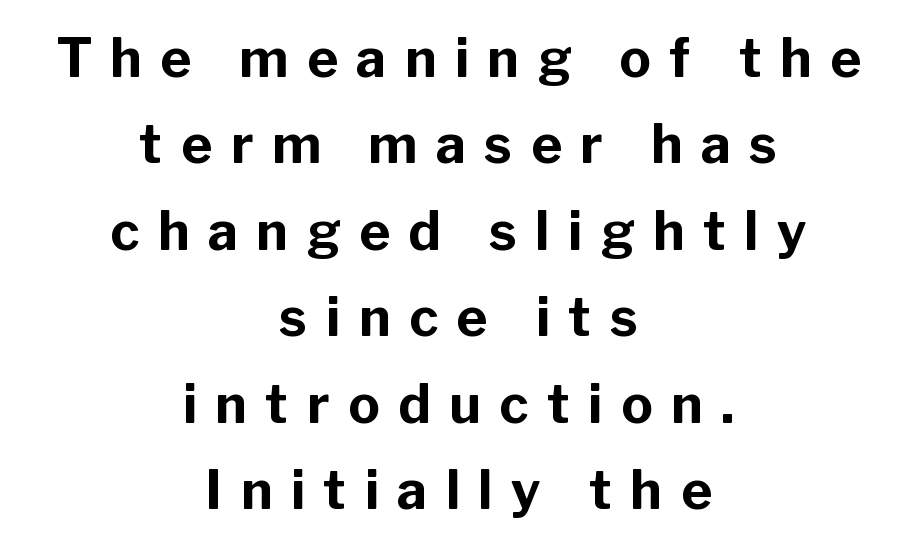
Q: Is the text bold? A: Yes.
Q: Is the text italic (slanted)? A: No, it is upright.
Q: Is the typeface a serif or a sans-serif typeface? A: Sans-serif.
Q: Is the text underlined? A: No.
Q: How is the paragraph aligned? A: Centered.
Q: Is the spacing between letters normal or unusually wide? A: Unusually wide.
Q: Is the spacing between lines tight, normal or loose? A: Normal.
Q: Width (condensed, normal, or wide)? A: Normal.
Q: Stroke contrast? A: Low.
Q: x-height? A: Medium.
Q: Monospaced? A: No.
